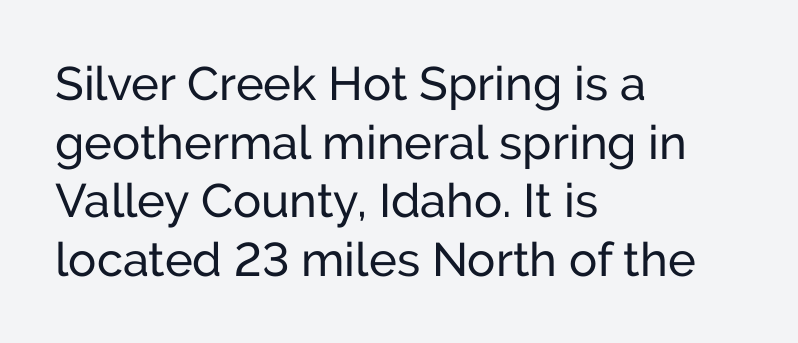
A typesetter would label this face a sans. The specimen reads as upright at a glance. The letters advance in unequal steps, a hallmark of proportional type. Standard letterfit; no display-style spreading of the glyphs.
